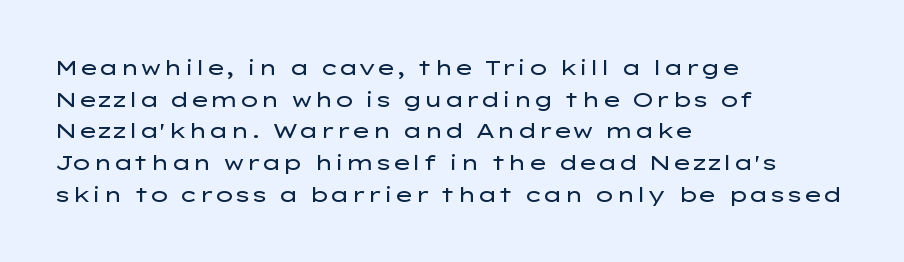
{"italic": "no", "bold": "no", "underline": "no", "align": "left", "line_spacing": "normal", "line_spacing_ratio": 1.51, "letter_spacing": "normal", "letter_spacing_em": 0.0, "glyph_px": 21}
